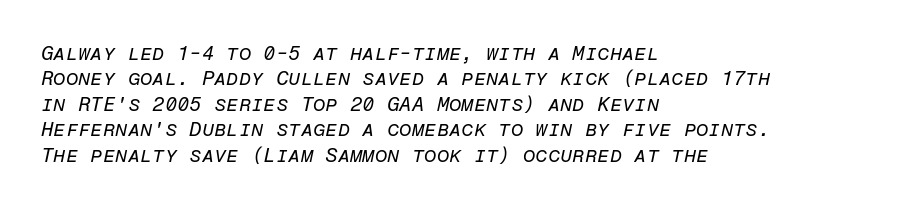
Q: Is the text bold? A: No.
Q: Is the text italic (slanted)? A: Yes, it leans right by about 12 degrees.
Q: Is the text underlined? A: No.
Q: How is the paragraph aligned? A: Left-aligned.
Q: Is the spacing between letters normal or unusually wide? A: Normal.
Q: Is the spacing between lines tight, normal or loose? A: Normal.
